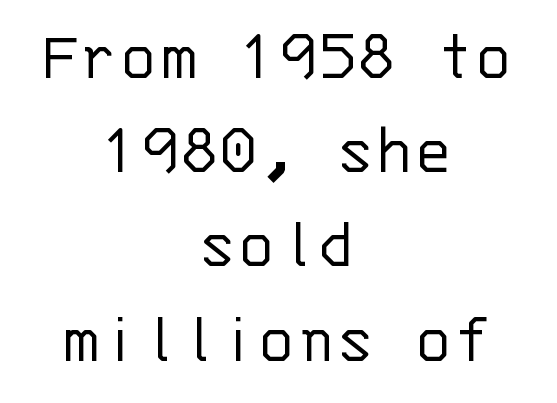
The image shows 73 px light sans-serif type, upright, monospaced; set centered, normal line spacing (1.29x), normal letter spacing, not underlined; low stroke contrast and a large x-height.
